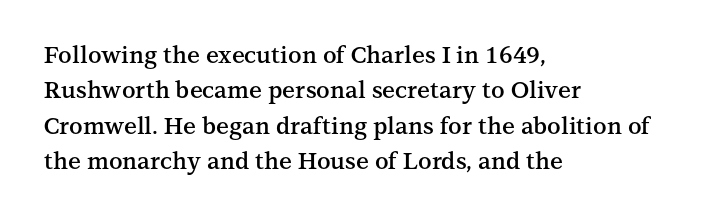
{"italic": "no", "bold": "semi", "underline": "no", "align": "left", "line_spacing": "normal", "line_spacing_ratio": 1.54, "letter_spacing": "normal", "letter_spacing_em": 0.0, "glyph_px": 23}
